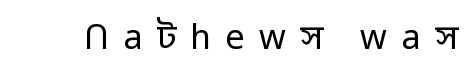
Q: Is the text bold? A: No.
Q: Is the text italic (slanted)? A: No, it is upright.
Q: Is the typeface a serif or a sans-serif typeface? A: Sans-serif.
Q: Is the text underlined? A: No.
Q: Is the spacing between letters normal or unusually wide? A: Unusually wide.
Q: Width (condensed, normal, or wide)? A: Normal.
Q: Stroke contrast? A: Low.
Q: x-height? A: Medium.
Q: Monospaced? A: No.
